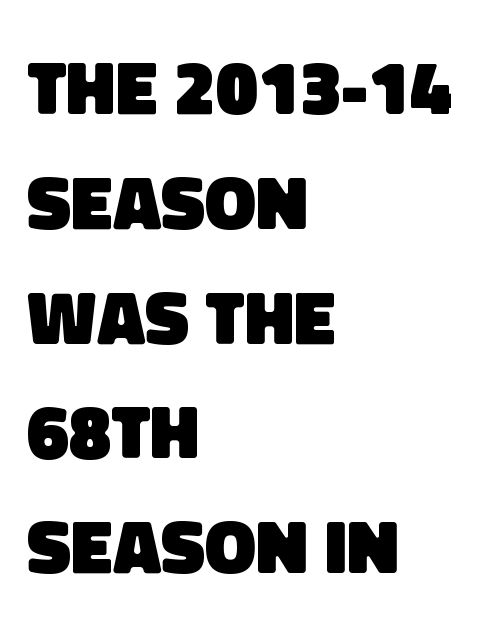
Q: Is the text bold? A: Yes.
Q: Is the typeface a serif or a sans-serif typeface? A: Sans-serif.
Q: Is the text underlined? A: No.
Q: How is the paragraph aligned? A: Left-aligned.
Q: Is the spacing between letters normal or unusually wide? A: Normal.
Q: Is the spacing between lines tight, normal or loose? A: Normal.
Q: Width (condensed, normal, or wide)? A: Normal.
Q: Stroke contrast? A: Low.
Q: x-height? A: Large.
Q: Monospaced? A: No.
